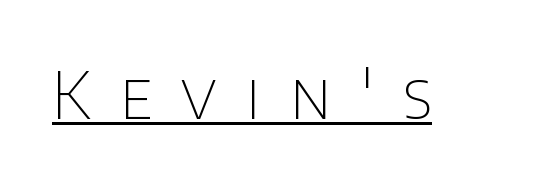
Q: Is the text bold? A: No.
Q: Is the text italic (slanted)? A: No, it is upright.
Q: Is the typeface a serif or a sans-serif typeface? A: Sans-serif.
Q: Is the text underlined? A: Yes.
Q: Is the spacing between letters normal or unusually wide? A: Unusually wide.
Q: Width (condensed, normal, or wide)? A: Normal.
Q: Stroke contrast? A: Low.
Q: x-height? A: Large.
Q: Monospaced? A: No.
